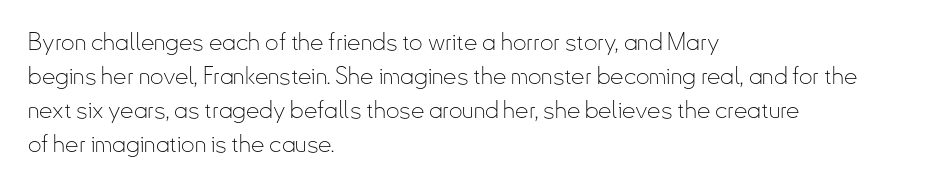
{"italic": "no", "bold": "no", "underline": "no", "align": "left", "line_spacing": "normal", "line_spacing_ratio": 1.41, "letter_spacing": "normal", "letter_spacing_em": 0.0, "glyph_px": 24}
